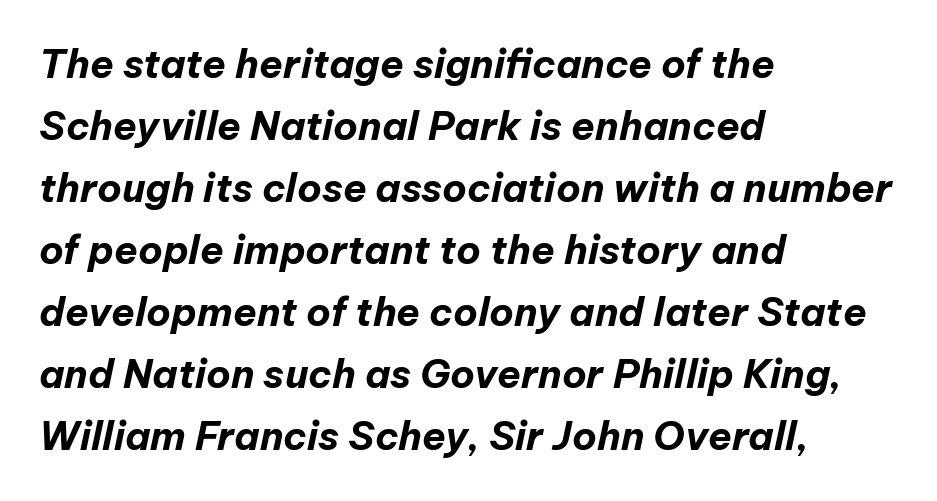
Q: Is the text bold? A: Yes.
Q: Is the text italic (slanted)? A: Yes, it leans right by about 12 degrees.
Q: Is the text underlined? A: No.
Q: How is the paragraph aligned? A: Left-aligned.
Q: Is the spacing between letters normal or unusually wide? A: Normal.
Q: Is the spacing between lines tight, normal or loose? A: Normal.
Q: Width (condensed, normal, or wide)? A: Normal.
Q: Stroke contrast? A: Low.
Q: x-height? A: Medium.
Q: Monospaced? A: No.
